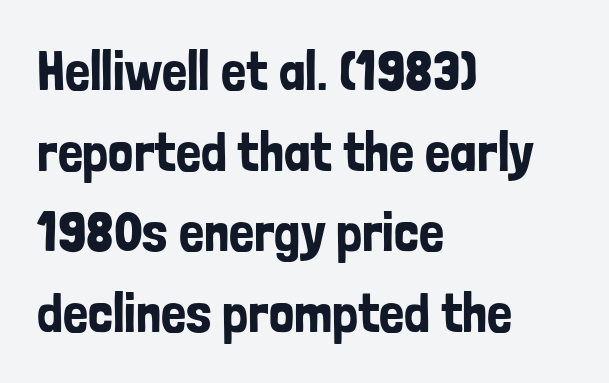
Q: Is the text italic (slanted)? A: No, it is upright.
Q: Is the typeface a serif or a sans-serif typeface? A: Sans-serif.
Q: Is the text underlined? A: No.
Q: How is the paragraph aligned? A: Left-aligned.
Q: Is the spacing between letters normal or unusually wide? A: Normal.
Q: Is the spacing between lines tight, normal or loose? A: Normal.
Q: Width (condensed, normal, or wide)? A: Condensed.
Q: Stroke contrast? A: Low.
Q: x-height? A: Medium.
Q: Monospaced? A: No.
